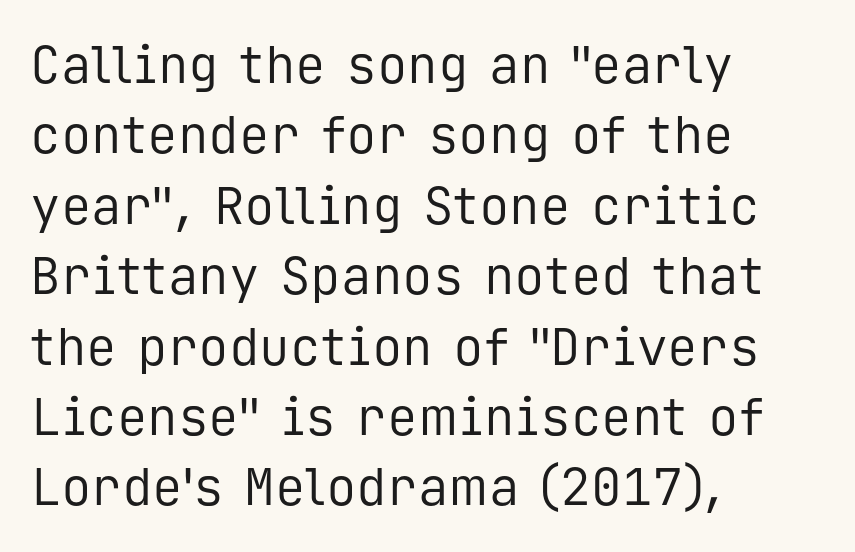
What's the leading like? Ordinary, nothing unusual. The gaps between neighbouring characters are ordinary and unremarkable. This is roman type, the default non-slanted kind. I'd call this a sans setting — the letters go barefoot. Heaviness? Minimal to ordinary, like unemphasized prose.
